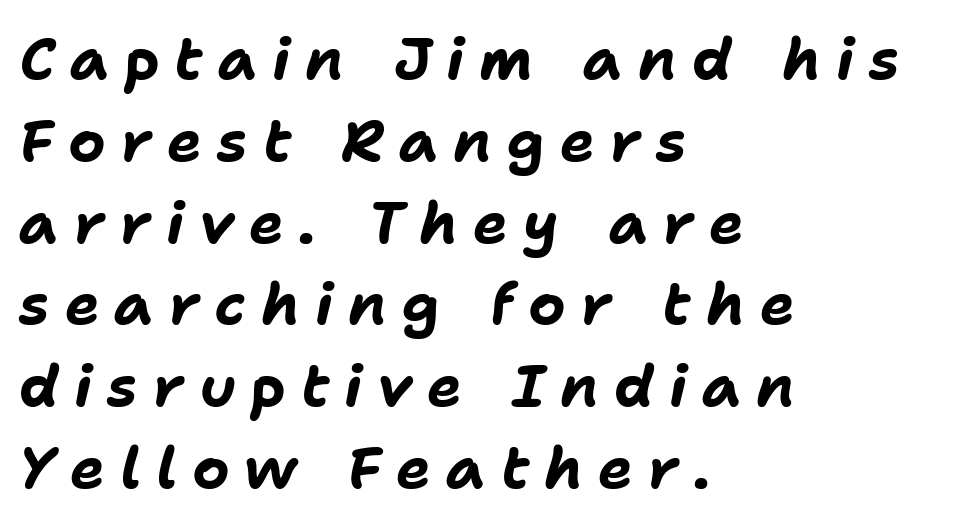
The foot of each line stays bare and open. It's the slanting kind of type. Varying glyph widths throughout — classic text-font behaviour. Notice how descenders clear the ascenders below comfortably — that's standard leading. There is plenty of visible air inserted between adjacent glyphs. Line beginnings align vertically; line endings do not.
